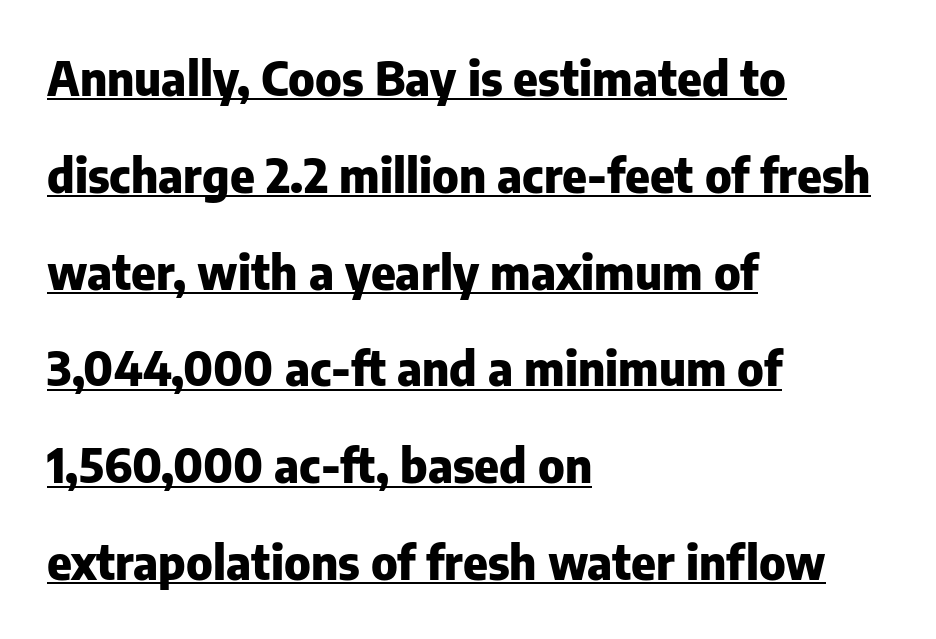
{"serif": "no", "italic": "no", "bold": "yes", "weight": "heavy", "width": "normal", "stroke_contrast": "low", "x_height": "medium", "monospaced": "no", "underline": "yes", "align": "left", "line_spacing": "loose", "line_spacing_ratio": 2.06, "letter_spacing": "normal", "letter_spacing_em": 0.0, "glyph_px": 47}
